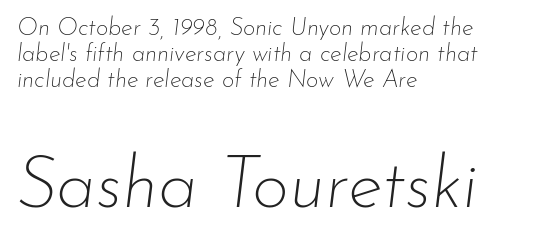
The image shows 72 px thin type, italic (leaning right); set left-aligned, tight line spacing (1.09x), normal letter spacing, not underlined; the second (bottom) block is 3.0x larger; low stroke contrast and a small x-height.
